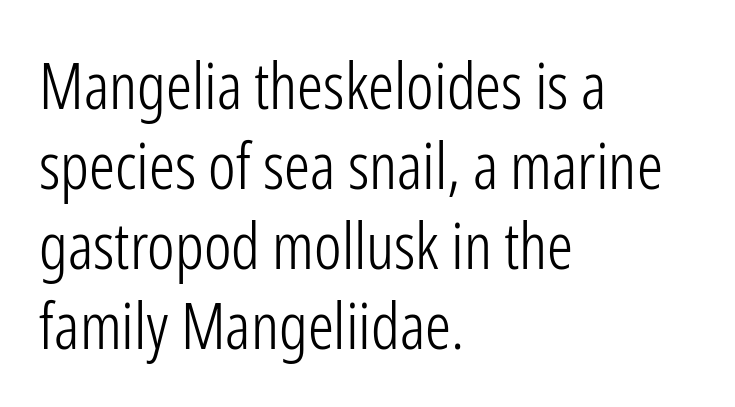
Grotesque or geometric, the face here clearly has no serifs. The passage shown is not underscored anywhere. Nobody touched the tracking dial on this one. The weight would be labelled regular, book, light, or lighter still.
